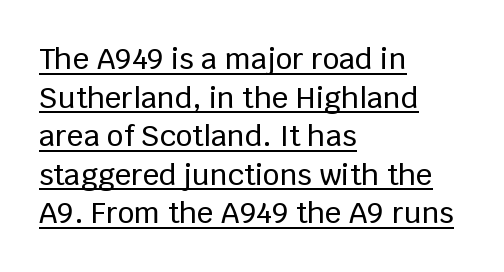
{"serif": "no", "italic": "no", "width": "normal", "stroke_contrast": "low", "x_height": "large", "monospaced": "no", "underline": "yes", "align": "left", "line_spacing": "normal", "line_spacing_ratio": 1.33, "letter_spacing": "normal", "letter_spacing_em": 0.0, "glyph_px": 29}
